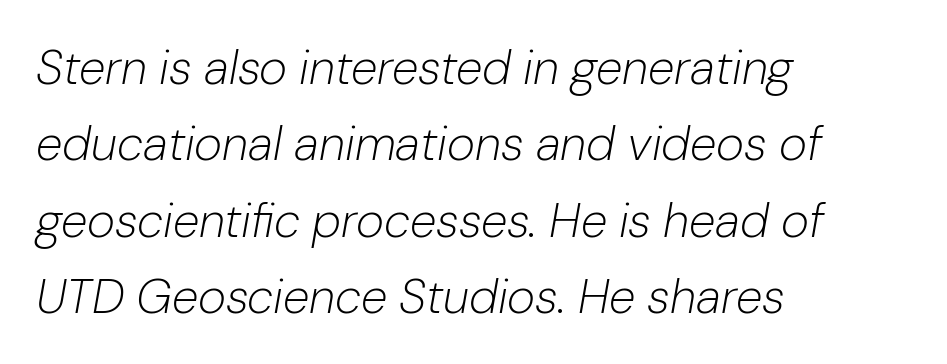
{"italic": "yes", "lean": "right", "slant_degrees": 10, "bold": "no", "weight": "light", "width": "normal", "stroke_contrast": "low", "x_height": "medium", "monospaced": "no", "underline": "no", "align": "left", "line_spacing": "normal", "line_spacing_ratio": 1.59, "letter_spacing": "normal", "letter_spacing_em": 0.0, "glyph_px": 48}
